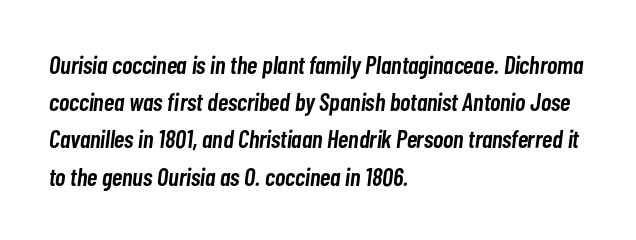
Q: Is the text bold? A: Semi-bold.
Q: Is the text italic (slanted)? A: Yes, it leans right by about 7 degrees.
Q: Is the text underlined? A: No.
Q: How is the paragraph aligned? A: Left-aligned.
Q: Is the spacing between letters normal or unusually wide? A: Normal.
Q: Is the spacing between lines tight, normal or loose? A: Normal.
